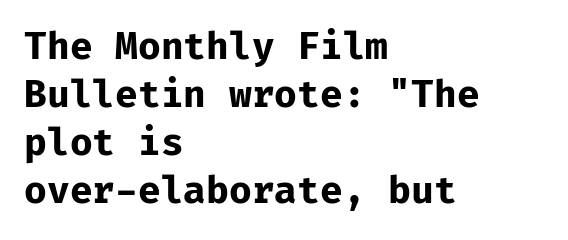
Heavy-handed strokes throughout: this text is bold. Descenders hang freely into open space. When letters stand straight like this, we call the style roman or upright. Short note: letters normally spaced. The rendering uses a moderate line-height, typical for paragraphs. Note: no serifs on the glyphs.
